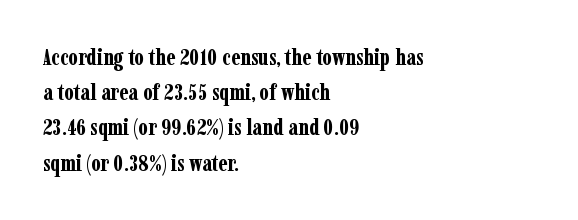
Each new line begins a customary step beneath the previous one. This rendering leaves character spacing at its baseline value. The lettering stays uniformly vertical, giving the passage a roman look. This rendering features lettering with no underline. A student would call this left alignment; a typographer would say flush left, rag right. Is the type bold? Yes — the strokes are clearly thick and heavy.
